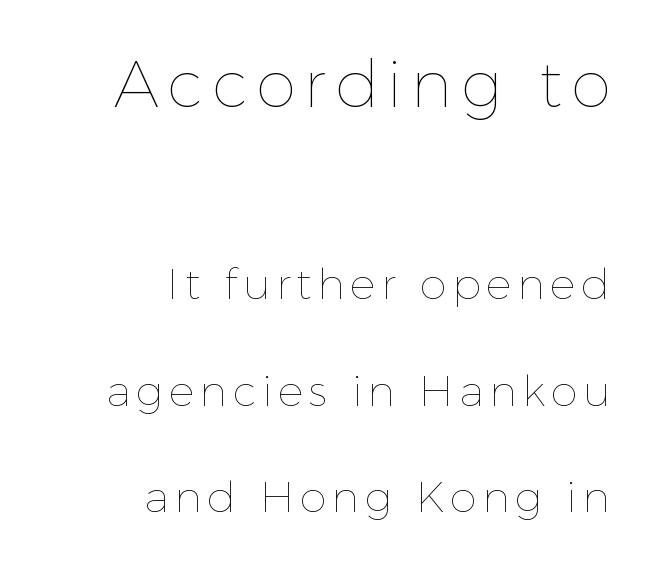
{"italic": "no", "bold": "no", "weight": "thin", "width": "normal", "x_height": "medium", "monospaced": "no", "underline": "no", "align": "right", "line_spacing": "loose", "line_spacing_ratio": 2.48, "larger_block": "first", "size_ratio": 1.51, "glyph_px": 65}
